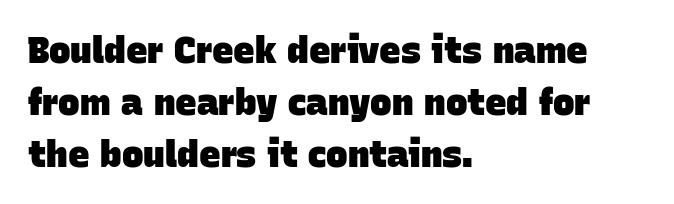
Notice how the passage keeps a crisp vertical edge on the left only. Nothing sits at the stroke ends, so this counts as sans-serif. Short note: letters normally spaced. Leading matches the norm, producing a regular column. Heavy-handed strokes throughout: this text is bold. Quick note: underline off.
